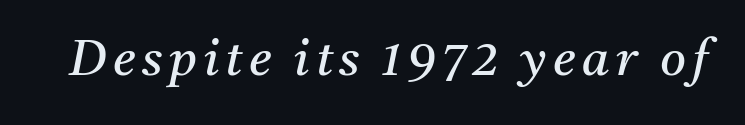
This rendering features lettering with no underline. Do the characters align in a grid? No, the font is proportional. Is the stroke heavy? The answer is a plain regular-or-lighter. Type style note: has serifs.
